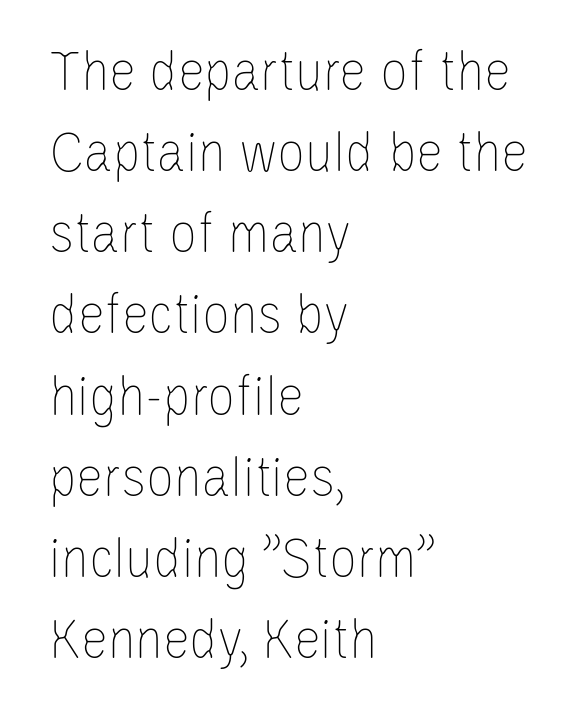
Q: Is the text bold? A: No.
Q: Is the text italic (slanted)? A: No, it is upright.
Q: Is the text underlined? A: No.
Q: How is the paragraph aligned? A: Left-aligned.
Q: Is the spacing between letters normal or unusually wide? A: Normal.
Q: Is the spacing between lines tight, normal or loose? A: Normal.
Q: Width (condensed, normal, or wide)? A: Condensed.
Q: Stroke contrast? A: Low.
Q: x-height? A: Large.
Q: Monospaced? A: No.
